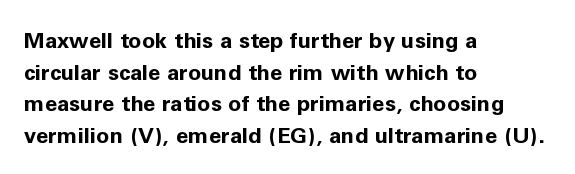
Beneath every word, the page is bare. Successive baselines arrive at the customary interval. It's the straight-up-and-down kind of type. Which margin do the lines hug? The left one — the right edge is uneven. Thick stems and heavy bowls — unmistakably bold.
